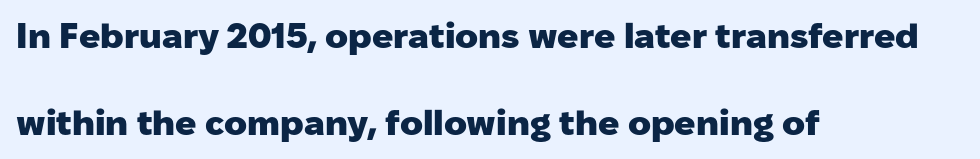
I'd call this a sans setting — the letters go barefoot. Every letter is thick-stroked: bold, no question. Notice how the passage keeps a crisp vertical edge on the left only. The face used here is rendered with its standard letterfit. Style check: upright.
